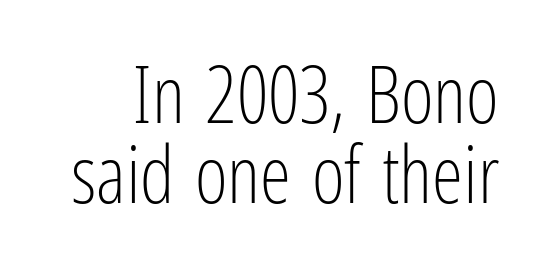
Q: Is the text bold? A: No.
Q: Is the text italic (slanted)? A: No, it is upright.
Q: Is the typeface a serif or a sans-serif typeface? A: Sans-serif.
Q: Is the text underlined? A: No.
Q: Is the spacing between letters normal or unusually wide? A: Normal.
Q: Is the spacing between lines tight, normal or loose? A: Tight.
Q: Width (condensed, normal, or wide)? A: Condensed.
Q: Stroke contrast? A: Low.
Q: x-height? A: Medium.
Q: Monospaced? A: No.
